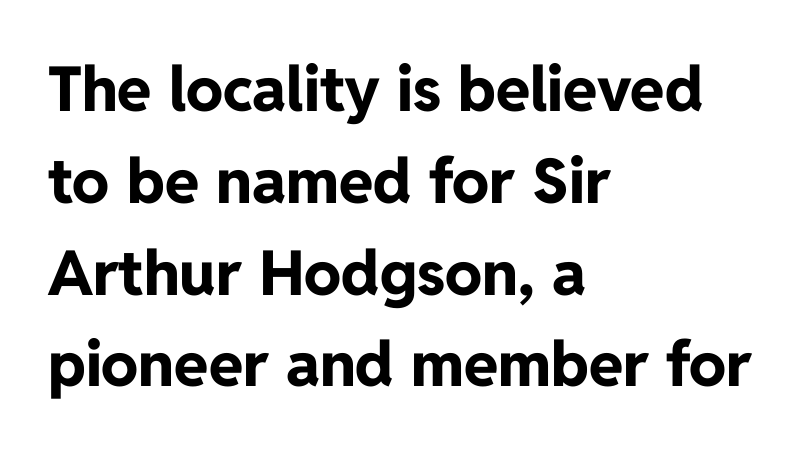
{"serif": "no", "italic": "no", "bold": "yes", "weight": "bold", "width": "normal", "stroke_contrast": "low", "x_height": "medium", "monospaced": "no", "underline": "no", "align": "left", "line_spacing": "normal", "line_spacing_ratio": 1.48, "letter_spacing": "normal", "letter_spacing_em": 0.0, "glyph_px": 62}
